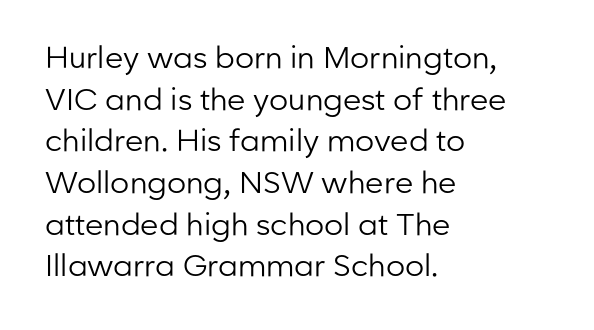
Is there any slant? The stems are plumb. No chunkiness to these letters — they're not bold. The glyphs in this specimen are sans serif. These lines keep a tight, regular rhythm from letter to letter. A normal amount of white space separates one row of letters from the next.
